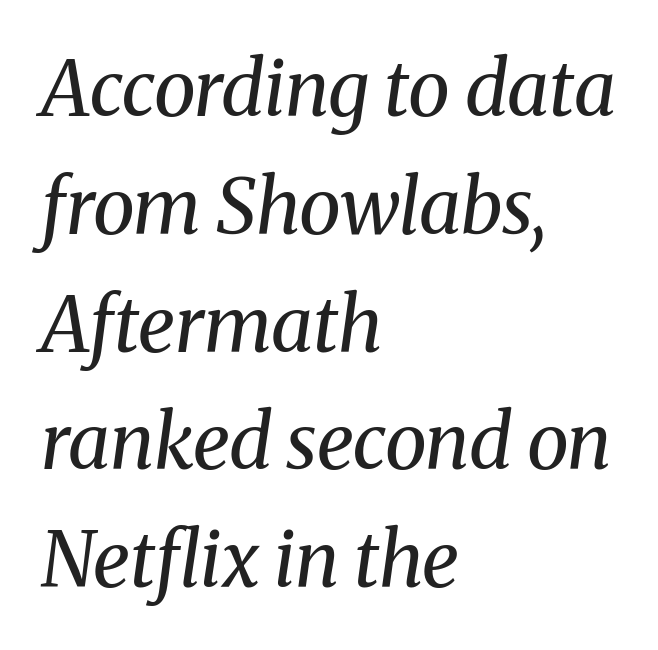
{"serif": "yes", "italic": "yes", "lean": "right", "slant_degrees": 8, "bold": "no", "weight": "regular", "width": "normal", "stroke_contrast": "medium", "x_height": "medium", "monospaced": "no", "underline": "no", "align": "left", "line_spacing": "normal", "line_spacing_ratio": 1.55, "letter_spacing": "normal", "letter_spacing_em": 0.0, "glyph_px": 76}
